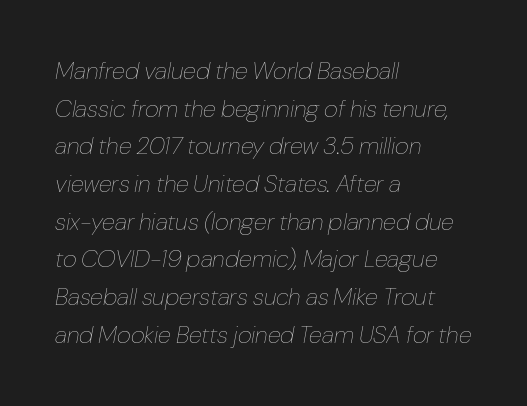
The image shows 24 px text type, italic (leaning right); set left-aligned, normal line spacing (1.57x), normal letter spacing, not underlined.
